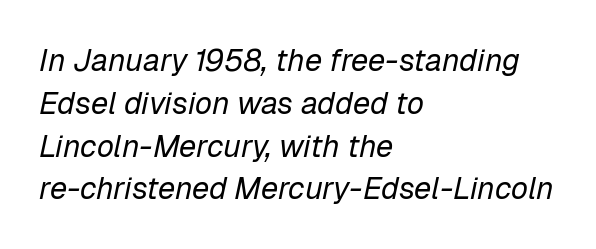
{"italic": "yes", "lean": "right", "slant_degrees": 12, "bold": "no", "weight": "regular", "width": "normal", "stroke_contrast": "low", "x_height": "medium", "monospaced": "no", "underline": "no", "align": "left", "line_spacing": "normal", "line_spacing_ratio": 1.38, "letter_spacing": "normal", "letter_spacing_em": 0.0, "glyph_px": 31}
